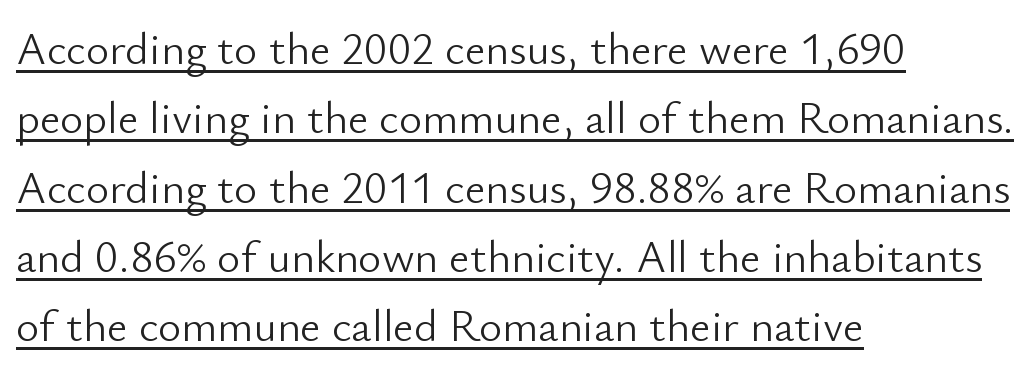
Q: Is the text bold? A: No.
Q: Is the text italic (slanted)? A: No, it is upright.
Q: Is the typeface a serif or a sans-serif typeface? A: Sans-serif.
Q: Is the text underlined? A: Yes.
Q: How is the paragraph aligned? A: Left-aligned.
Q: Is the spacing between letters normal or unusually wide? A: Normal.
Q: Is the spacing between lines tight, normal or loose? A: Normal.
Q: Width (condensed, normal, or wide)? A: Normal.
Q: Stroke contrast? A: Low.
Q: x-height? A: Small.
Q: Monospaced? A: No.
